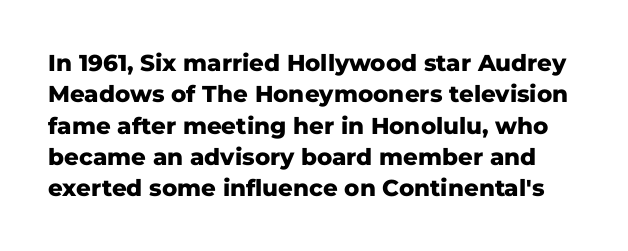
{"italic": "no", "bold": "yes", "underline": "no", "line_spacing": "normal", "line_spacing_ratio": 1.36, "letter_spacing": "normal", "letter_spacing_em": 0.0, "glyph_px": 23}
